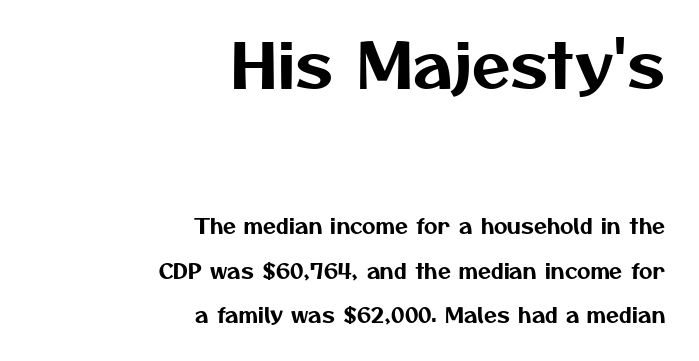
Descender tails drop into unmarked territory. Casual observation: everything's shoved over to the right. The first block has been scaled up relative to the second. Character widths vary here, with narrow letters taking less room than wide ones.
